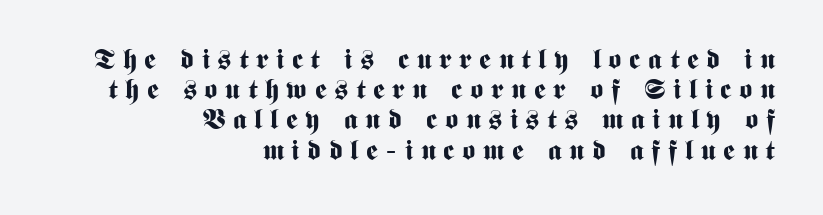
Whoever set this chose condensed vertical rhythm over breathing room. This is roman type, the default non-slanted kind. Bold? Absolutely — the strokes are thick and heavy. Typeset ragged left — the right edge is the straight one. Descender tails drop into unmarked territory.
